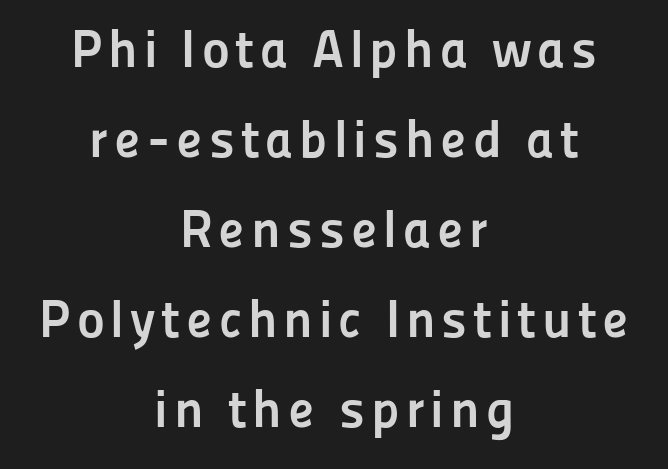
Q: Is the text bold? A: Yes.
Q: Is the text italic (slanted)? A: No, it is upright.
Q: Is the typeface a serif or a sans-serif typeface? A: Sans-serif.
Q: Is the text underlined? A: No.
Q: How is the paragraph aligned? A: Centered.
Q: Is the spacing between lines tight, normal or loose? A: Normal.
Q: Width (condensed, normal, or wide)? A: Normal.
Q: Stroke contrast? A: Low.
Q: x-height? A: Medium.
Q: Monospaced? A: No.
